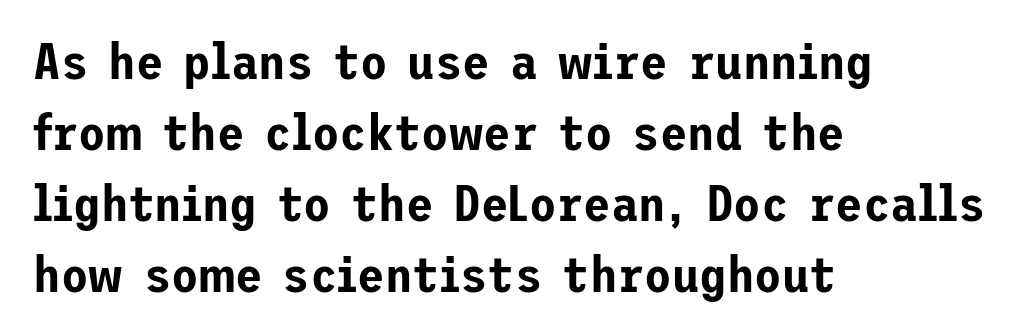
Line starts are locked; line ends wander. The tracking reads as untouched default to a designer's eye. The lettering stays uniformly vertical, giving the passage a roman look. Observe the absence of serifs on each vertical stroke in this sample. Vertical spacing — default.
